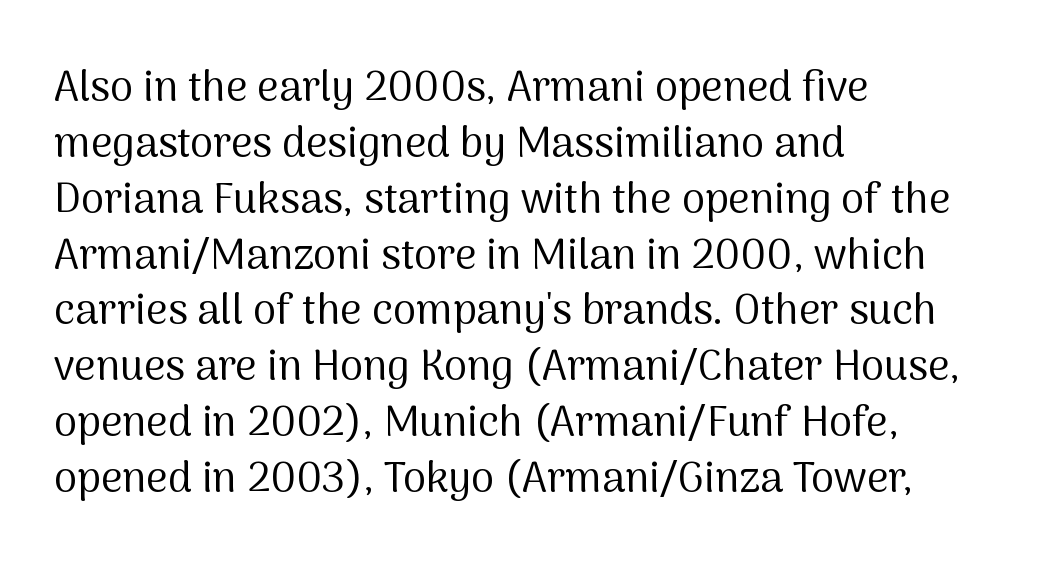
The image shows 42 px regular-weight sans-serif type, upright; set left-aligned, normal line spacing (1.33x), normal letter spacing, not underlined; medium stroke contrast and a medium x-height.
